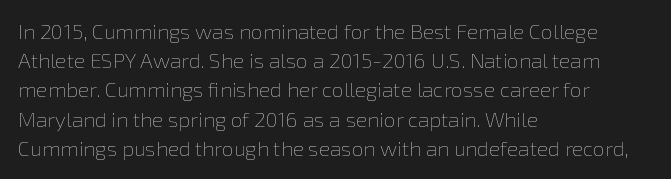
Tracking here is standard; glyphs follow each other at the usual distance. Heft: none added — not bold. These lines are set flush left with a ragged right edge. The letters stand straight up with perfectly vertical stems. Has an underline been added? It has not.
